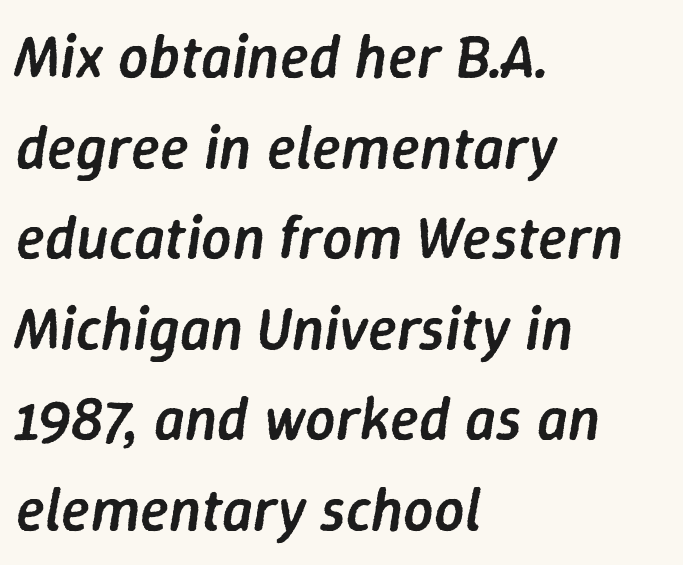
The image shows 60 px semibold type, italic (leaning right); set left-aligned, normal line spacing (1.51x), normal letter spacing, not underlined; low stroke contrast and a medium x-height.
